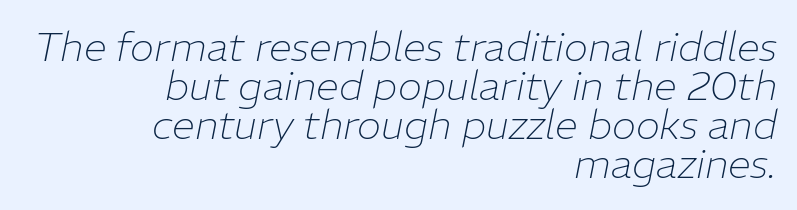
{"italic": "yes", "lean": "right", "slant_degrees": 11, "bold": "no", "weight": "thin", "width": "normal", "stroke_contrast": "low", "x_height": "medium", "monospaced": "no", "underline": "no", "align": "right", "line_spacing": "tight", "line_spacing_ratio": 0.95, "letter_spacing": "normal", "letter_spacing_em": 0.0, "glyph_px": 41}
